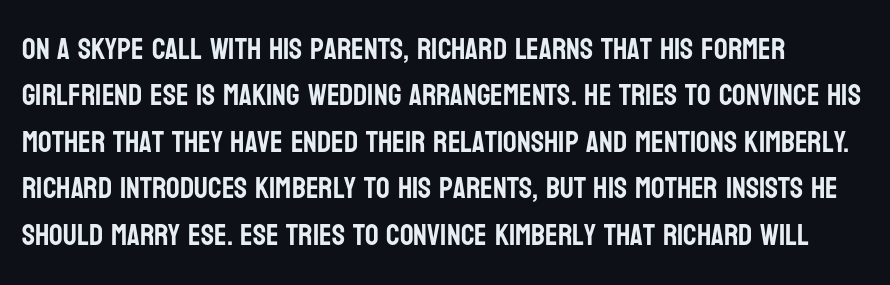
{"serif": "no", "italic": "no", "width": "condensed", "stroke_contrast": "low", "x_height": "large", "monospaced": "no", "underline": "no", "line_spacing": "normal", "line_spacing_ratio": 1.55, "letter_spacing": "normal", "letter_spacing_em": 0.0, "glyph_px": 30}
